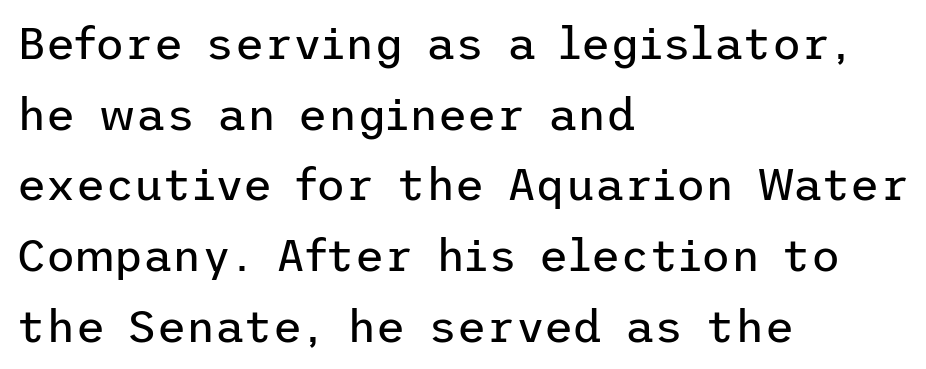
The image shows 45 px regular-weight sans-serif type, upright; set left-aligned, normal line spacing (1.57x), normal letter spacing, not underlined; low stroke contrast and a medium x-height.
